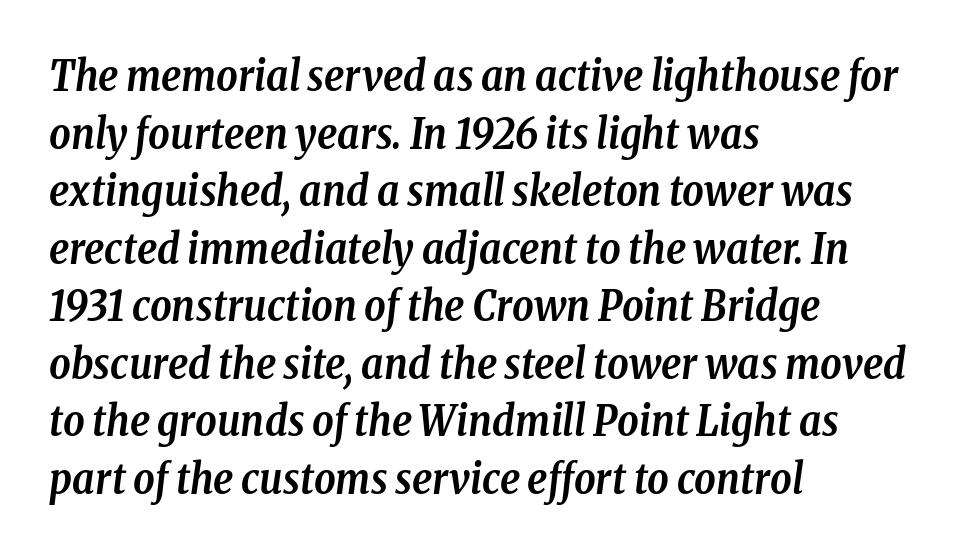
The image shows 42 px semibold, condensed serif type, italic (leaning right); set left-aligned, normal line spacing (1.37x), normal letter spacing, not underlined; low stroke contrast and a medium x-height.
